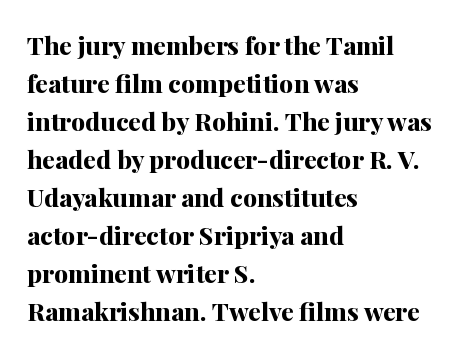
Leftover space on each line is placed entirely after the last word. Normally led — the rows are evenly, conventionally spaced. Type without underlining. Here the glyphs are tracked normally, forming tight word shapes.
